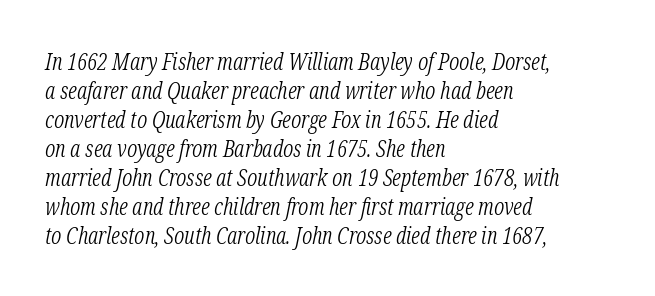
Standard letterfit; no display-style spreading of the glyphs. There's an unmistakable incline to the writing here. Left-aligned paragraph, ragged on the right. This is not heavy type; no bold has been used. Interline gaps are of average width in this sample. The foot of each line stays bare and open.
